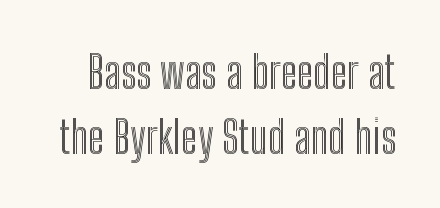
The image shows 45 px condensed type, upright; set normal line spacing (1.44x), normal letter spacing, not underlined; a medium x-height.
